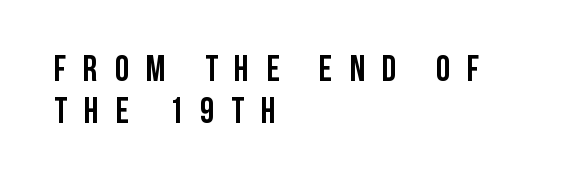
Q: Is the text bold? A: Yes.
Q: Is the text italic (slanted)? A: No, it is upright.
Q: Is the typeface a serif or a sans-serif typeface? A: Sans-serif.
Q: Is the text underlined? A: No.
Q: How is the paragraph aligned? A: Left-aligned.
Q: Is the spacing between letters normal or unusually wide? A: Unusually wide.
Q: Width (condensed, normal, or wide)? A: Condensed.
Q: Stroke contrast? A: Low.
Q: x-height? A: Large.
Q: Monospaced? A: No.
